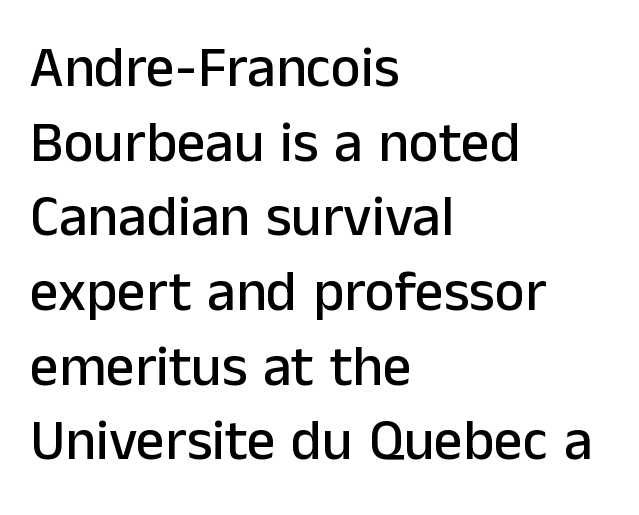
Where is the straight margin? On the left. Just letters on the line, the space beneath them empty. A typesetter would call this proportional, since set widths differ per character. Default kerning and tracking; the words read as compact shapes.
